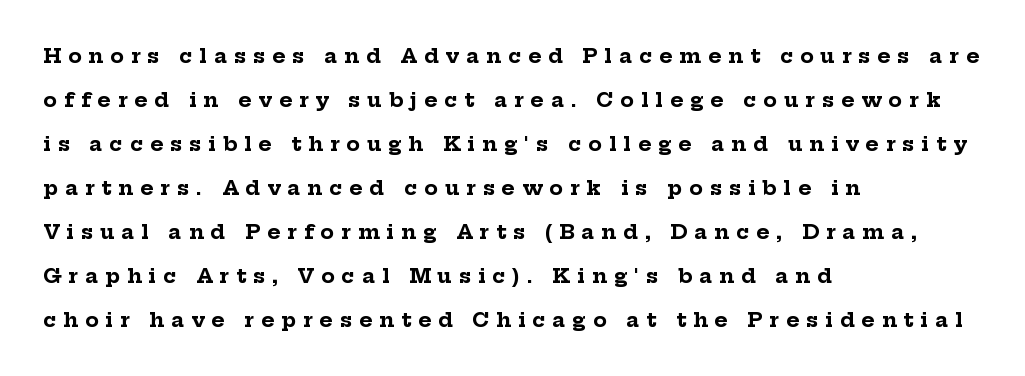
This sample is left-justified, so line endings fall wherever the words run out. This is heavy type, rendered in bold. Glyph-to-glyph distance is far greater than everyday printed text. Letters rest on an invisible, unmarked baseline.
